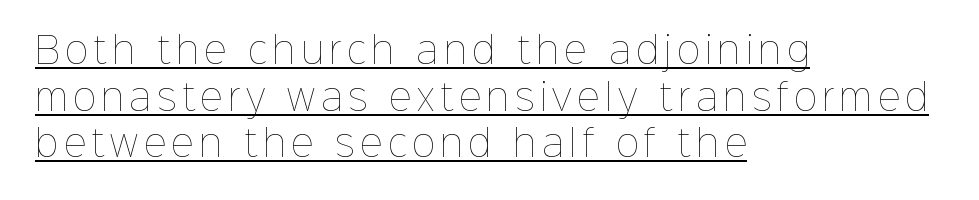
Letters have the restrained weight of plain body copy at most. The letters advance in unequal steps, a hallmark of proportional type. Notice how the passage keeps a crisp vertical edge on the left only. A typesetter would mark this as roman, not italic. Notice how a bar underscores the lettering throughout. Notice how descenders clear the ascenders below comfortably — that's standard leading.
